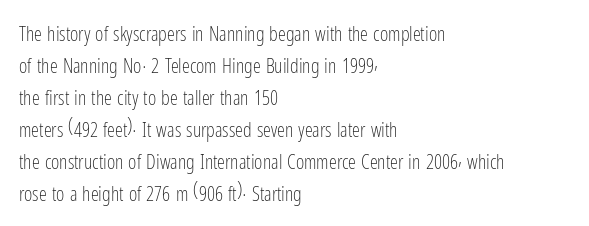
Caption: standard tracking, unaltered. The line-height multiplier appears to be the usual default. Type without underlining. This sample uses an upright cut, with every glyph sitting square on the baseline. This rendering uses left alignment, leaving the right contour irregular. The characters are drawn with everyday or finer stroke widths.
